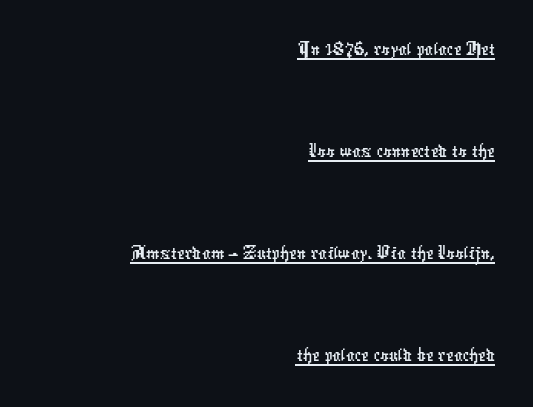
Airy leading. The string is rendered with underlining switched on. A typesetter would call this proportional, since set widths differ per character. The paragraph shown leans on its right margin.
